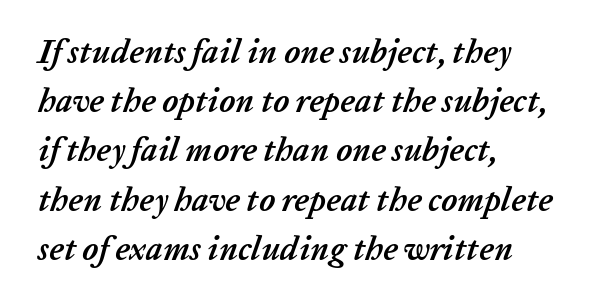
Its strokes are broad and dark, the hallmark of bold type. Character widths vary here, with narrow letters taking less room than wide ones. Horizontally, the lines are justified to the leading edge only. The space between consecutive lines is moderate. The gaps between neighbouring characters are ordinary and unremarkable.
